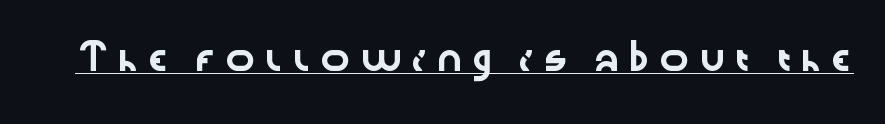
Q: Is the text italic (slanted)? A: No, it is upright.
Q: Is the text underlined? A: Yes.
Q: Is the spacing between letters normal or unusually wide? A: Unusually wide.
